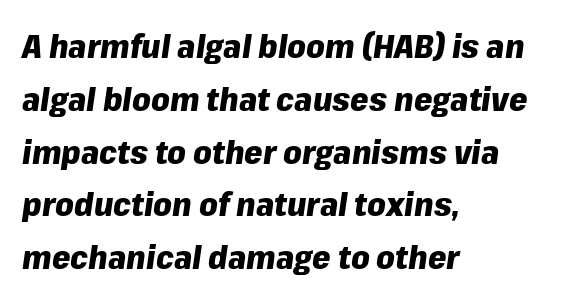
Each glyph is drawn with heavy, bold strokes. This rendering leaves character spacing at its baseline value. Summary of vertical rhythm: regular, with standard interline spacing. Proportional: the letters do not fall into vertical columns. The lines are quadded left. The text carries the slant typical of an italic or oblique font.
